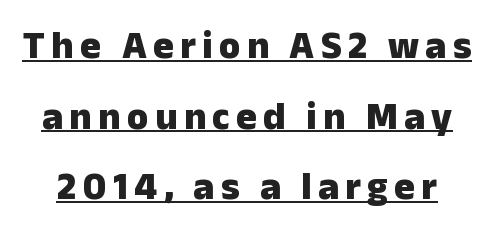
Typographic density is high because the face is bold. Vertical strokes here are truly vertical. Observe the absence of serifs on each vertical stroke in this sample. The string is rendered with underlining switched on.
